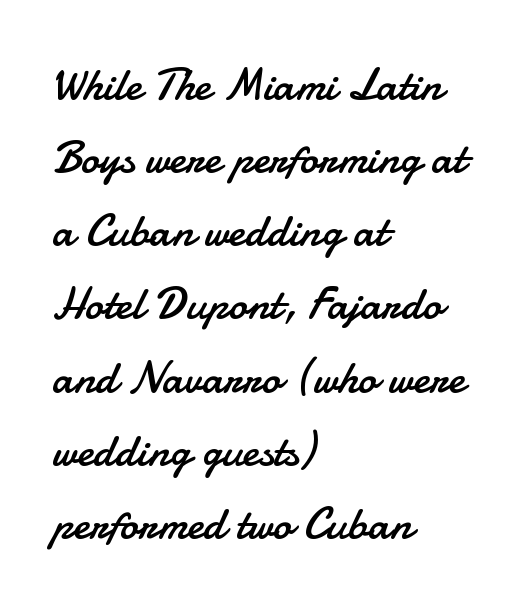
Q: Is the text bold? A: No.
Q: Is the text italic (slanted)? A: Yes.
Q: Is the typeface a serif or a sans-serif typeface? A: Sans-serif.
Q: Is the text underlined? A: No.
Q: How is the paragraph aligned? A: Left-aligned.
Q: Is the spacing between letters normal or unusually wide? A: Normal.
Q: Is the spacing between lines tight, normal or loose? A: Normal.
Q: Width (condensed, normal, or wide)? A: Normal.
Q: Stroke contrast? A: Low.
Q: x-height? A: Small.
Q: Monospaced? A: No.
